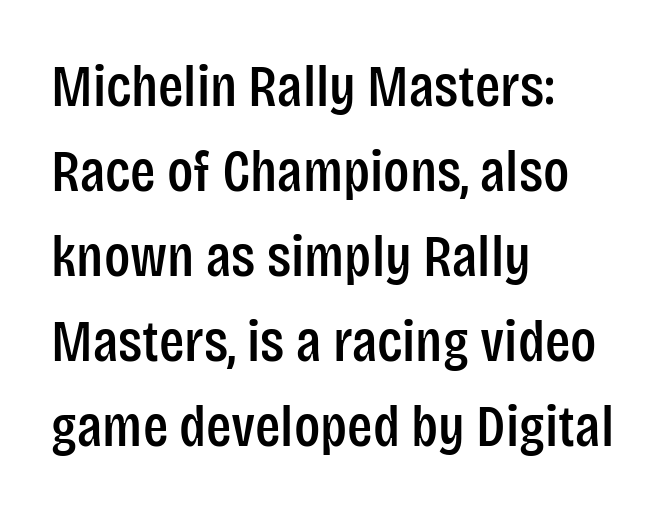
The image shows 59 px condensed sans-serif type, upright; set left-aligned, normal line spacing (1.44x), normal letter spacing, not underlined; low stroke contrast and a large x-height.
